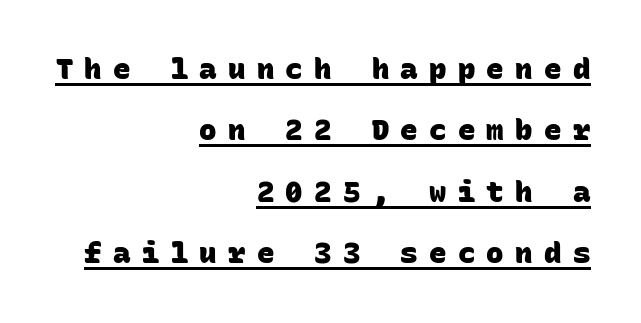
{"serif": "no", "bold": "yes", "weight": "heavy", "width": "normal", "stroke_contrast": "low", "x_height": "large", "monospaced": "yes", "underline": "yes", "align": "right", "line_spacing": "loose", "line_spacing_ratio": 2.12, "letter_spacing": "wide", "letter_spacing_em": 0.39, "glyph_px": 29}
